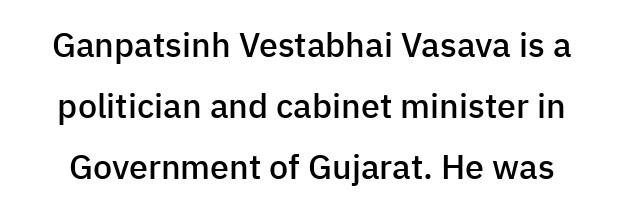
The image shows 34 px semibold sans-serif type, upright; set line spacing 1.8x, normal letter spacing, not underlined; low stroke contrast and a medium x-height.
